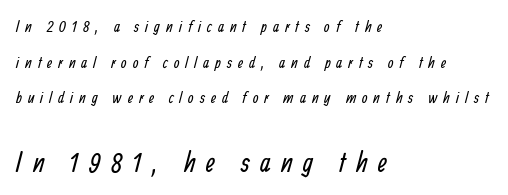
The image shows 28 px regular-weight, condensed sans-serif type; set left-aligned, loose line spacing (2.23x), unusually wide letter spacing (+0.37 em), not underlined; the second (bottom) block is 1.75x larger; low stroke contrast and a medium x-height.
